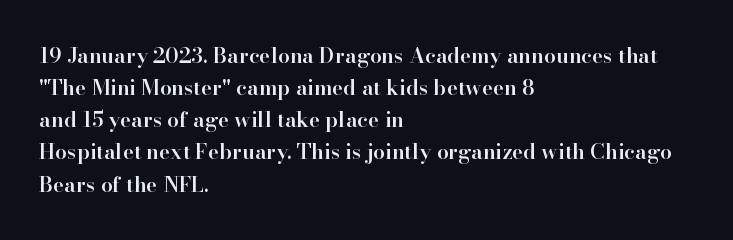
Regular leading. This sample is left-justified, so line endings fall wherever the words run out. Honestly, the letter spacing is just normal — you wouldn't notice it. The glyphs are unaccompanied by any horizontal stroke below them. Every letter is mildly thick-stroked: semibold rather than bold.
